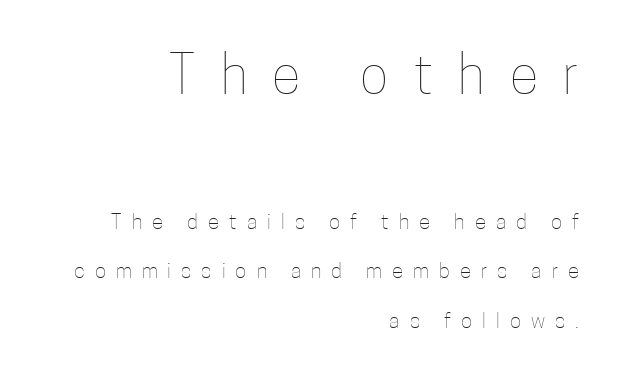
This sample has the flowing, uneven cadence of proportional lettering. Alignment: flush right. On a weight scale, this lands at 450 or below. Decoration check: the copy has no underline. The typography opts for an upright posture over an oblique one. You get the large type first, then a drop to smaller type.
